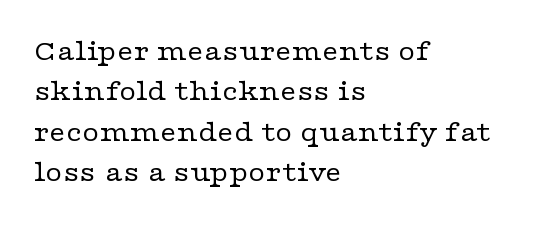
Q: Is the text bold? A: No.
Q: Is the text italic (slanted)? A: No, it is upright.
Q: Is the typeface a serif or a sans-serif typeface? A: Serif.
Q: Is the text underlined? A: No.
Q: How is the paragraph aligned? A: Left-aligned.
Q: Is the spacing between letters normal or unusually wide? A: Normal.
Q: Is the spacing between lines tight, normal or loose? A: Normal.
Q: Width (condensed, normal, or wide)? A: Wide.
Q: Stroke contrast? A: Low.
Q: x-height? A: Medium.
Q: Monospaced? A: No.
